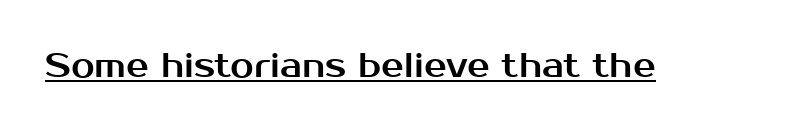
The image shows 34 px sans-serif type, upright; set normal letter spacing, underlined; medium stroke contrast and a medium x-height.
